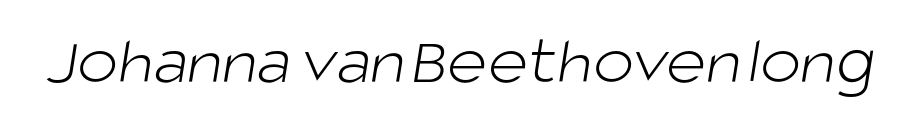
The image shows 69 px light sans-serif type; set normal letter spacing, not underlined; low stroke contrast and a large x-height.
